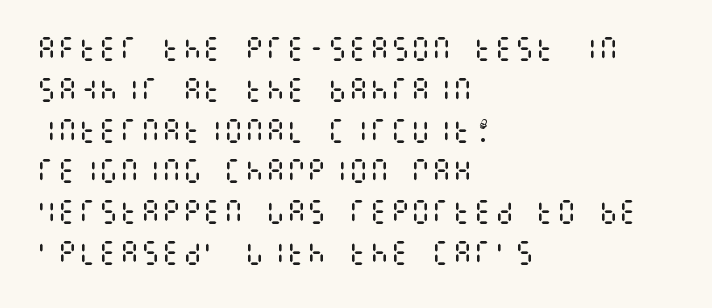
The image shows 26 px text type, upright; set left-aligned, normal line spacing (1.57x), normal letter spacing, not underlined.
